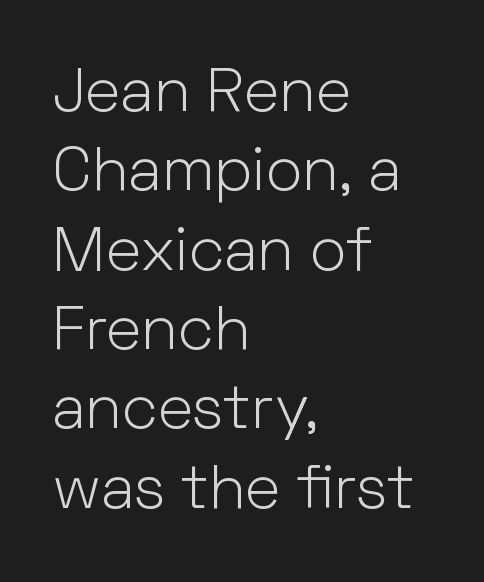
Q: Is the text bold? A: No.
Q: Is the text italic (slanted)? A: No, it is upright.
Q: Is the typeface a serif or a sans-serif typeface? A: Sans-serif.
Q: Is the text underlined? A: No.
Q: How is the paragraph aligned? A: Left-aligned.
Q: Is the spacing between letters normal or unusually wide? A: Normal.
Q: Is the spacing between lines tight, normal or loose? A: Normal.
Q: Width (condensed, normal, or wide)? A: Normal.
Q: Stroke contrast? A: Low.
Q: x-height? A: Medium.
Q: Monospaced? A: No.
